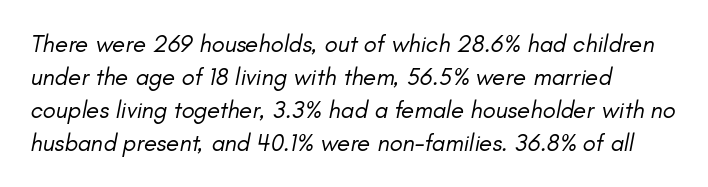
The image shows 24 px text type, italic (leaning right); set left-aligned, normal line spacing (1.37x), normal letter spacing, not underlined.
